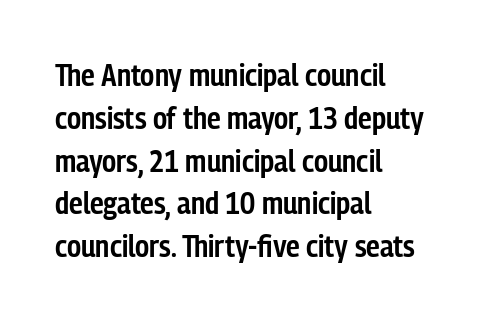
The font is running at a semibold setting, under full bold. Unmarked baselines from the first word to the last. The letters advance in unequal steps, a hallmark of proportional type. The font's upright variant was chosen for this text. Regular leading.
